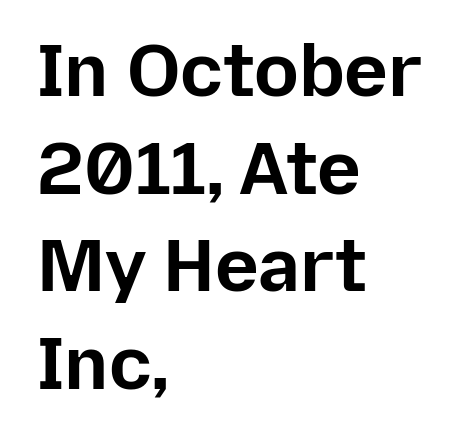
Q: Is the text bold? A: Yes.
Q: Is the text italic (slanted)? A: No, it is upright.
Q: Is the typeface a serif or a sans-serif typeface? A: Sans-serif.
Q: Is the text underlined? A: No.
Q: How is the paragraph aligned? A: Left-aligned.
Q: Is the spacing between letters normal or unusually wide? A: Normal.
Q: Is the spacing between lines tight, normal or loose? A: Normal.
Q: Width (condensed, normal, or wide)? A: Normal.
Q: Stroke contrast? A: Low.
Q: x-height? A: Medium.
Q: Monospaced? A: No.
